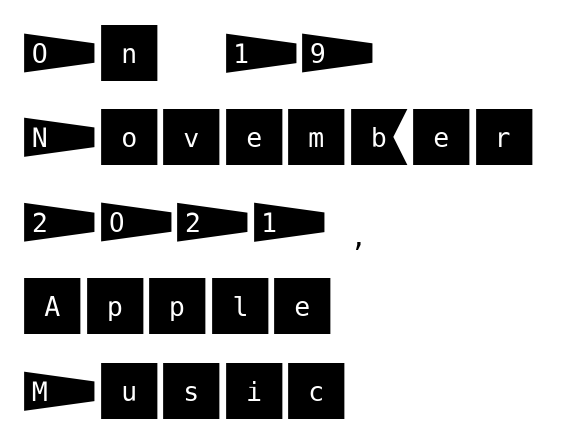
The specimen reads as upright at a glance. A normal amount of white space separates one row of letters from the next. Type style note: lacks serifs. The gaps between neighbouring characters are ordinary and unremarkable. The text block is weighted toward the left margin, trailing off unevenly rightward. Anything drawn beneath the words? Only blank space.
